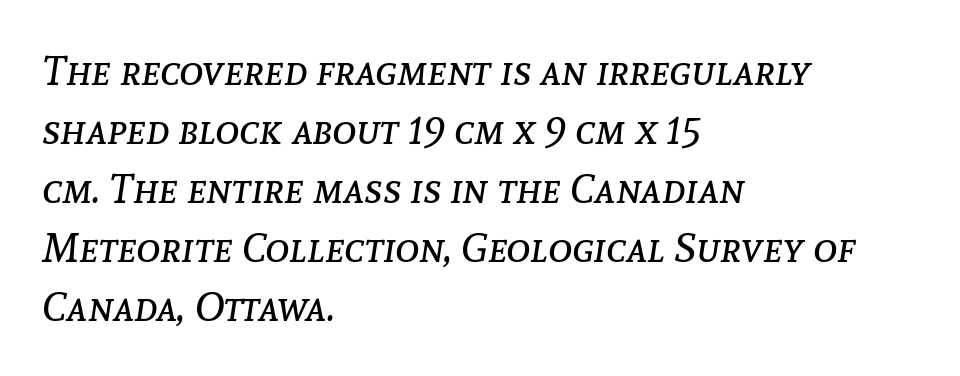
Short and long lines alike share a common starting point at left. Rule under the text: the space is simply empty. The rendering keeps characters at their native spacing. The rendering uses natural spacing where letterforms have individual widths. The weight would be labelled regular, book, light, or lighter still.
